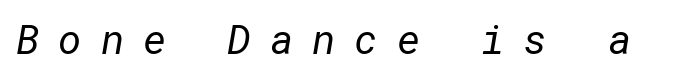
The image shows 40 px regular-weight sans-serif type; set unusually wide letter spacing (+0.47 em), not underlined; low stroke contrast and a medium x-height.
